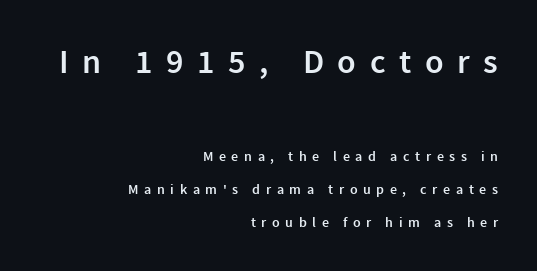
{"serif": "no", "italic": "no", "bold": "semi", "weight": "semibold", "width": "normal", "x_height": "medium", "monospaced": "no", "underline": "no", "align": "right", "line_spacing": "loose", "line_spacing_ratio": 2.37, "letter_spacing": "wide", "letter_spacing_em": 0.4, "larger_block": "first", "size_ratio": 2.43, "glyph_px": 34}
